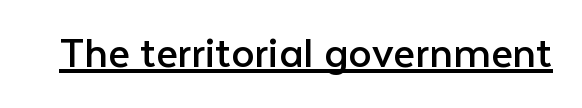
Here the glyphs are tracked normally, forming tight word shapes. Here the designer chose a conventional face with non-uniform glyph widths. This rendering features underlined lettering. Summary of weight: not heavy and not bold. The typeface chosen for these lines omits serifs. The specimen reads as upright at a glance.
